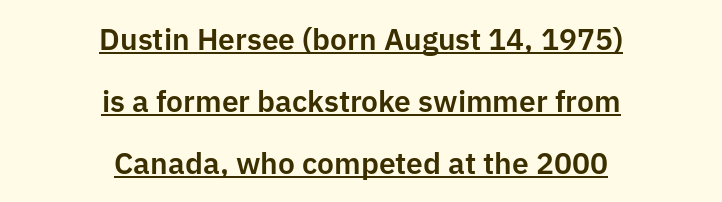
The image shows 30 px sans-serif type, upright; set centered, loose line spacing (2.06x), normal letter spacing, underlined; low stroke contrast and a medium x-height.
